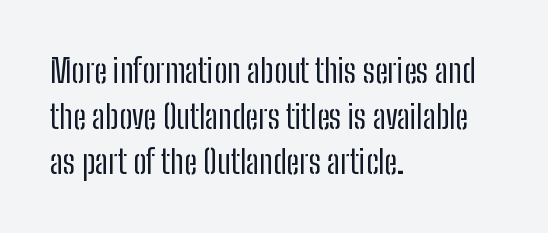
{"serif": "no", "italic": "no", "bold": "no", "weight": "regular", "width": "condensed", "stroke_contrast": "low", "x_height": "medium", "monospaced": "no", "underline": "no", "align": "left", "line_spacing": "normal", "line_spacing_ratio": 1.38, "letter_spacing": "normal", "letter_spacing_em": 0.0, "glyph_px": 33}
